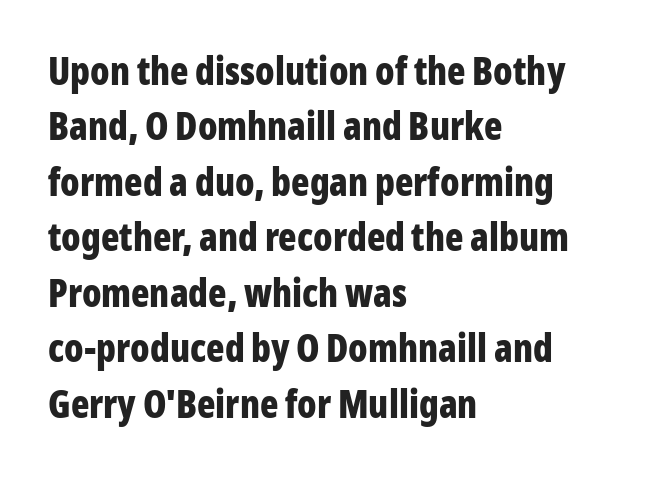
The image shows 38 px bold, condensed sans-serif type, upright; set left-aligned, normal line spacing (1.46x), normal letter spacing, not underlined; low stroke contrast and a medium x-height.
